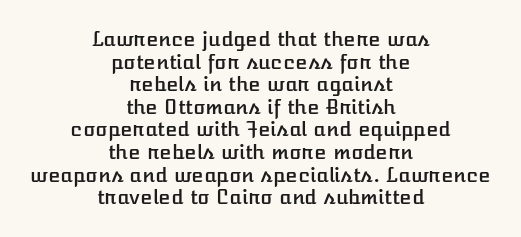
Q: Is the text italic (slanted)? A: No, it is upright.
Q: Is the text underlined? A: No.
Q: How is the paragraph aligned? A: Centered.
Q: Is the spacing between letters normal or unusually wide? A: Normal.
Q: Is the spacing between lines tight, normal or loose? A: Tight.
